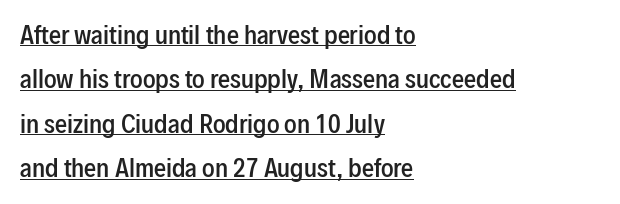
The rag falls on the right side of this text block. Notice how the stems are strictly vertical — no italics here. These lines keep a tight, regular rhythm from letter to letter. Set as a demibold, roughly 600 on the weight scale. Underline: present.
